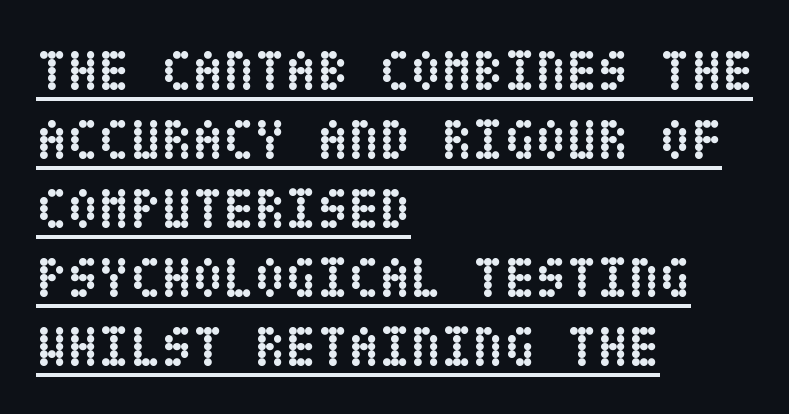
Q: Is the text bold? A: Yes.
Q: Is the text italic (slanted)? A: No, it is upright.
Q: Is the text underlined? A: Yes.
Q: How is the paragraph aligned? A: Left-aligned.
Q: Is the spacing between letters normal or unusually wide? A: Normal.
Q: Width (condensed, normal, or wide)? A: Condensed.
Q: Stroke contrast? A: Low.
Q: x-height? A: Large.
